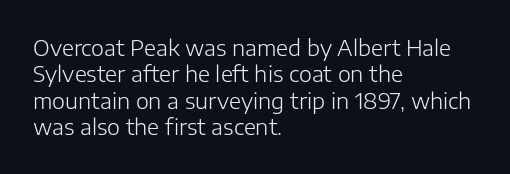
This sample uses an upright cut, with every glyph sitting square on the baseline. Underlining? Definitely not there. Heaviness? Minimal to ordinary, like unemphasized prose. Short note: letters normally spaced. Where is the straight margin? On the left.
